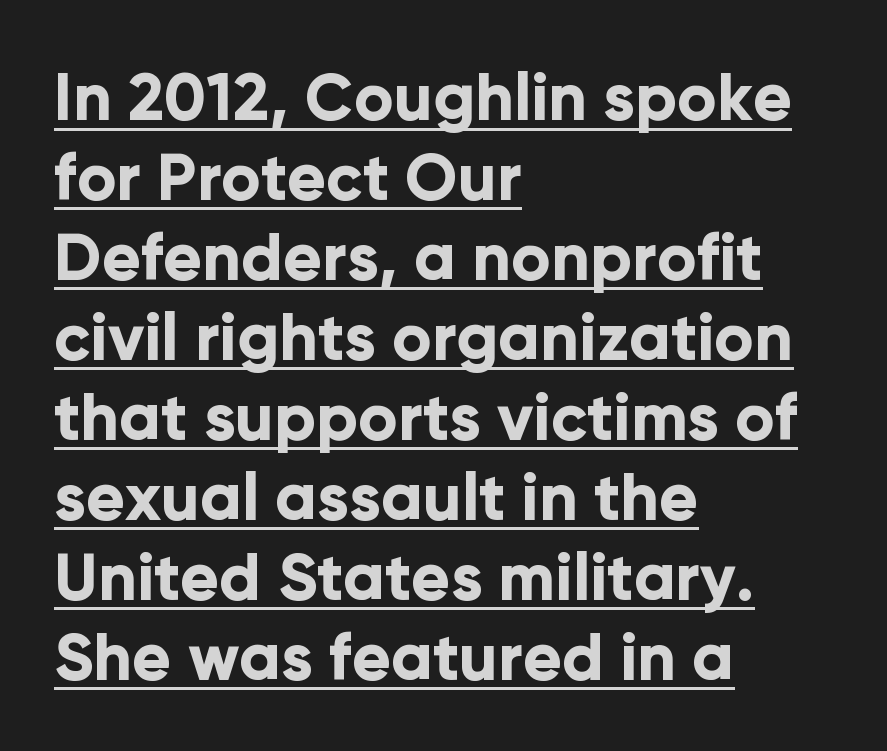
The image shows 65 px bold sans-serif type, upright; set left-aligned, line spacing 1.23x, normal letter spacing, underlined; low stroke contrast and a medium x-height.
